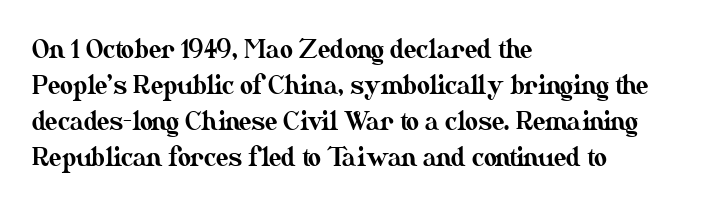
Q: Is the text italic (slanted)? A: No, it is upright.
Q: Is the text underlined? A: No.
Q: How is the paragraph aligned? A: Left-aligned.
Q: Is the spacing between letters normal or unusually wide? A: Normal.
Q: Is the spacing between lines tight, normal or loose? A: Normal.
